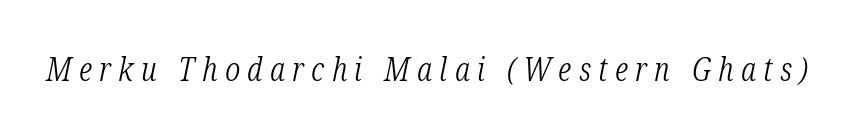
The image shows 32 px light, condensed serif type, italic (leaning right); set unusually wide letter spacing (+0.23 em), not underlined; low stroke contrast and a medium x-height.
